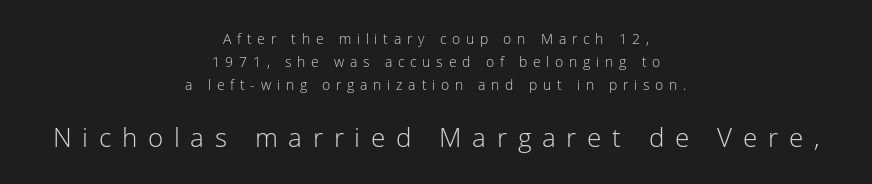
The image shows 26 px text type, upright; set centered, normal line spacing (1.64x), unusually wide letter spacing (+0.41 em), not underlined; the second (bottom) block is 1.86x larger.
